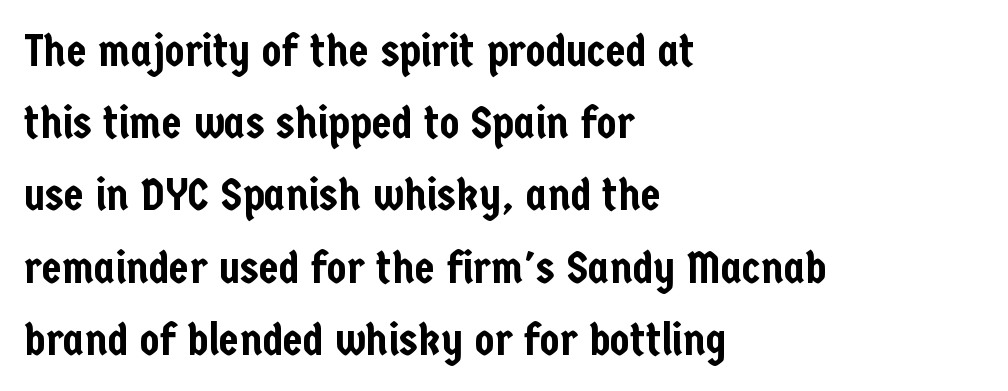
Q: Is the text italic (slanted)? A: No, it is upright.
Q: Is the typeface a serif or a sans-serif typeface? A: Sans-serif.
Q: Is the text underlined? A: No.
Q: How is the paragraph aligned? A: Left-aligned.
Q: Is the spacing between letters normal or unusually wide? A: Normal.
Q: Is the spacing between lines tight, normal or loose? A: Normal.
Q: Width (condensed, normal, or wide)? A: Condensed.
Q: Stroke contrast? A: Low.
Q: x-height? A: Medium.
Q: Monospaced? A: No.
